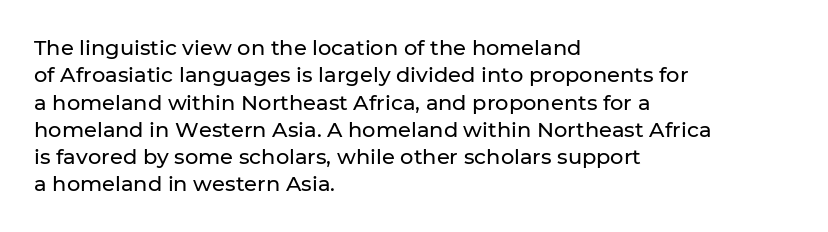
{"italic": "no", "underline": "no", "align": "left", "line_spacing": "normal", "line_spacing_ratio": 1.3, "letter_spacing": "normal", "letter_spacing_em": 0.0, "glyph_px": 21}
